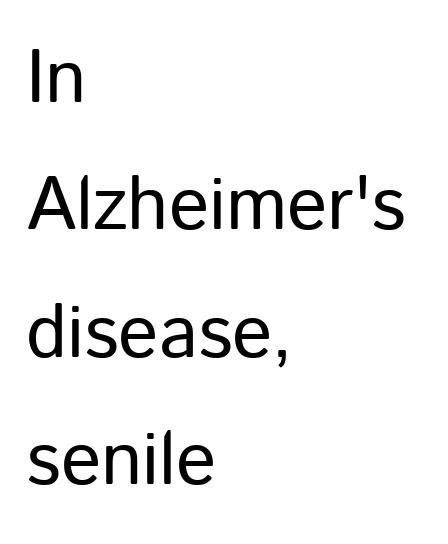
Quick note: not italic, upright. Check where the strokes stop: nothing finishes them off — pure sans. Each letter keeps its own natural width here, so spacing adapts to shape. Weight: not bold — regular or lighter.
